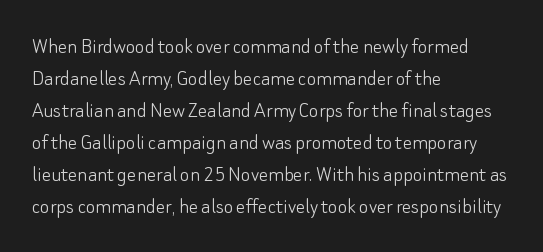
Q: Is the text bold? A: No.
Q: Is the text italic (slanted)? A: No, it is upright.
Q: Is the text underlined? A: No.
Q: How is the paragraph aligned? A: Left-aligned.
Q: Is the spacing between letters normal or unusually wide? A: Normal.
Q: Is the spacing between lines tight, normal or loose? A: Normal.
